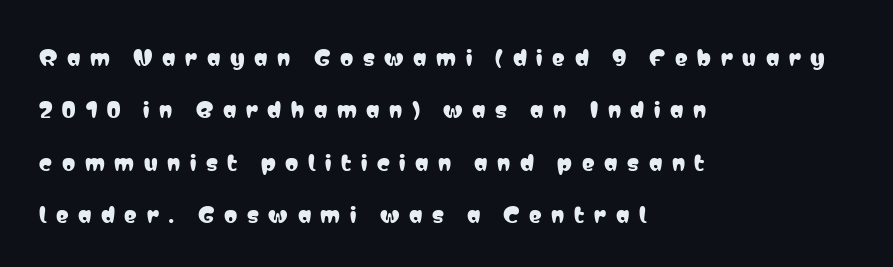
{"italic": "no", "underline": "no", "align": "left", "line_spacing": "loose", "line_spacing_ratio": 2.49, "letter_spacing": "wide", "letter_spacing_em": 0.46, "glyph_px": 21}
